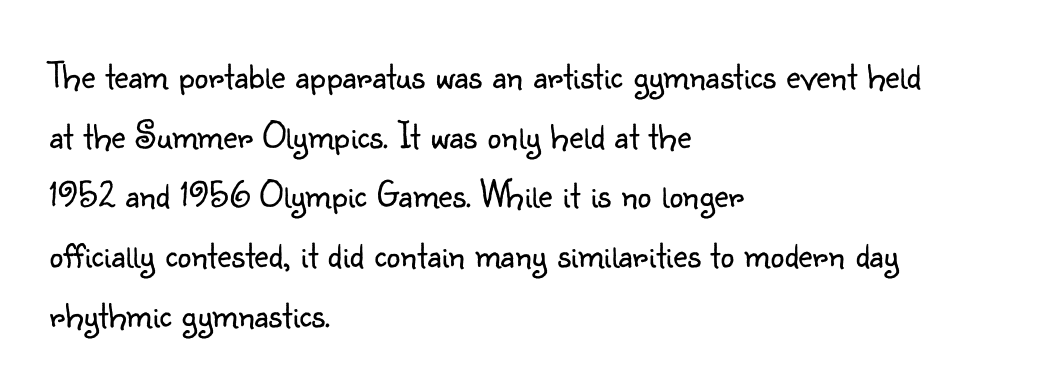
Horizontal bands of white between lines are of average thickness. Descender tails drop into unmarked territory. These lines keep a tight, regular rhythm from letter to letter. You could not count columns in this text — the font is proportionally spaced. The letterforms sit at book weight or below.
